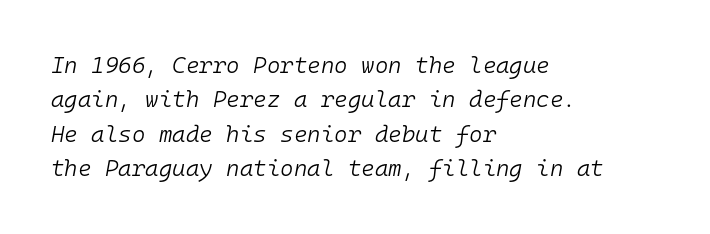
Q: Is the text bold? A: No.
Q: Is the text italic (slanted)? A: Yes, it leans right by about 10 degrees.
Q: Is the text underlined? A: No.
Q: How is the paragraph aligned? A: Left-aligned.
Q: Is the spacing between letters normal or unusually wide? A: Normal.
Q: Is the spacing between lines tight, normal or loose? A: Normal.
